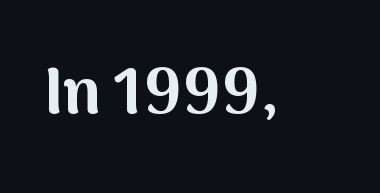
The gaps between neighbouring characters are ordinary and unremarkable. A clean baseline with only descenders dipping below it. The text was rendered using a sans face with plain stroke endings. Weight: bold. Is this a fixed-width face? No — the glyphs have proportional, varying widths. The specimen reads as upright at a glance.
